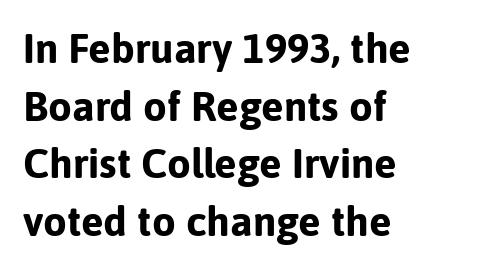
Q: Is the text bold? A: Yes.
Q: Is the text italic (slanted)? A: No, it is upright.
Q: Is the typeface a serif or a sans-serif typeface? A: Sans-serif.
Q: Is the text underlined? A: No.
Q: How is the paragraph aligned? A: Left-aligned.
Q: Is the spacing between letters normal or unusually wide? A: Normal.
Q: Is the spacing between lines tight, normal or loose? A: Normal.
Q: Width (condensed, normal, or wide)? A: Normal.
Q: Stroke contrast? A: Low.
Q: x-height? A: Medium.
Q: Monospaced? A: No.
